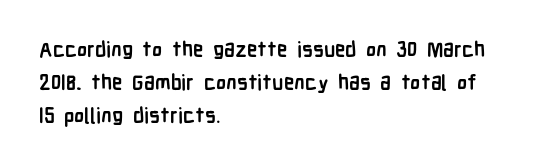
The image shows 21 px bold type, upright; set left-aligned, normal line spacing (1.57x), normal letter spacing, not underlined.
